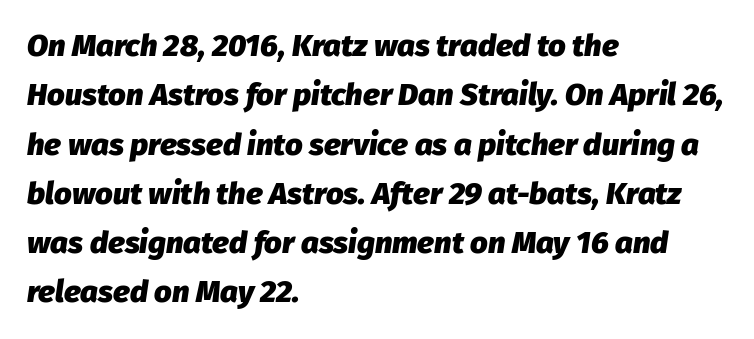
{"italic": "yes", "lean": "right", "slant_degrees": 8, "bold": "yes", "weight": "heavy", "width": "normal", "stroke_contrast": "low", "x_height": "medium", "monospaced": "no", "underline": "no", "align": "left", "line_spacing": "normal", "line_spacing_ratio": 1.59, "letter_spacing": "normal", "letter_spacing_em": 0.0, "glyph_px": 31}
